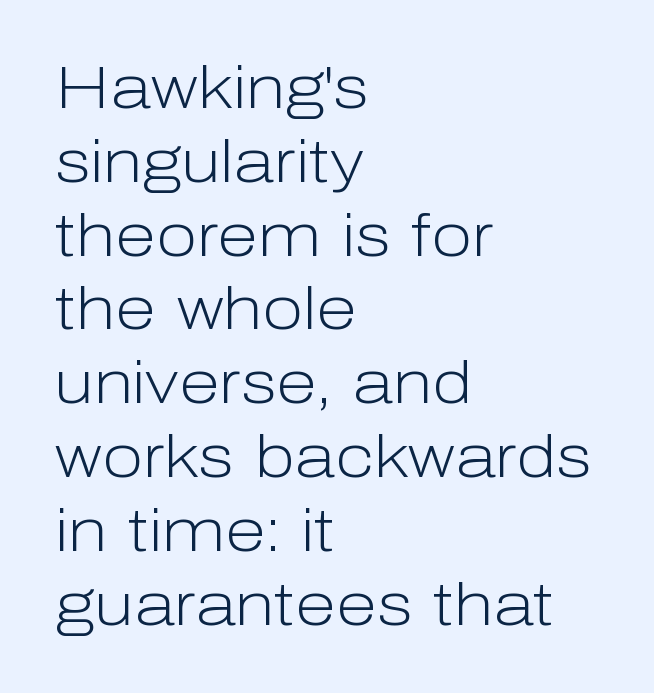
The image shows 60 px light sans-serif type, upright; set left-aligned, line spacing 1.23x, normal letter spacing, not underlined; low stroke contrast and a medium x-height.
